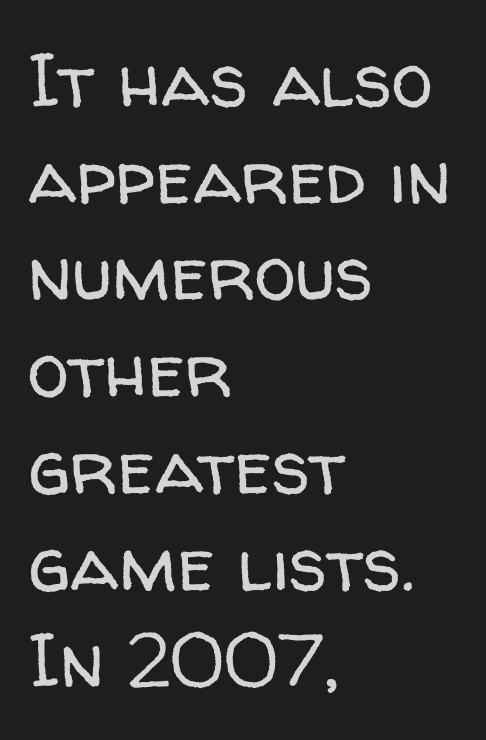
The image shows 75 px regular-weight sans-serif type, upright; set left-aligned, normal line spacing (1.29x), normal letter spacing, not underlined; low stroke contrast and a medium x-height.
